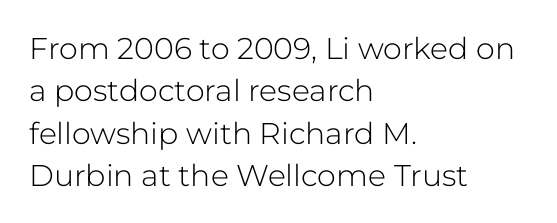
The image shows 30 px light sans-serif type, upright; set left-aligned, normal line spacing (1.41x), normal letter spacing, not underlined; low stroke contrast and a medium x-height.
